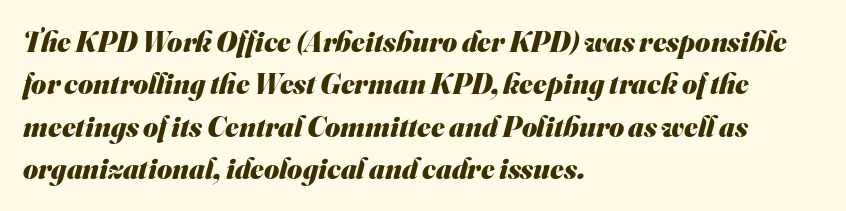
Q: Is the text bold? A: Yes.
Q: Is the typeface a serif or a sans-serif typeface? A: Sans-serif.
Q: Is the text underlined? A: No.
Q: How is the paragraph aligned? A: Left-aligned.
Q: Is the spacing between letters normal or unusually wide? A: Normal.
Q: Is the spacing between lines tight, normal or loose? A: Normal.
Q: Width (condensed, normal, or wide)? A: Normal.
Q: Stroke contrast? A: Medium.
Q: x-height? A: Small.
Q: Monospaced? A: No.
